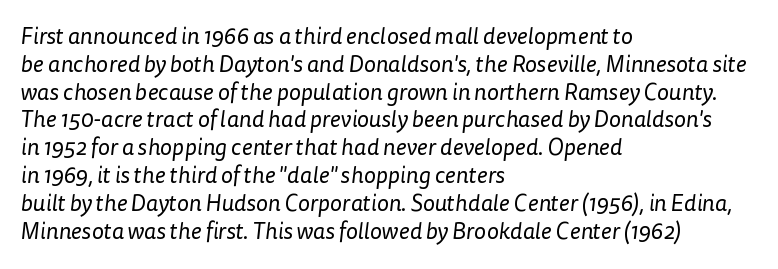
Q: Is the text bold? A: No.
Q: Is the text underlined? A: No.
Q: How is the paragraph aligned? A: Left-aligned.
Q: Is the spacing between letters normal or unusually wide? A: Normal.
